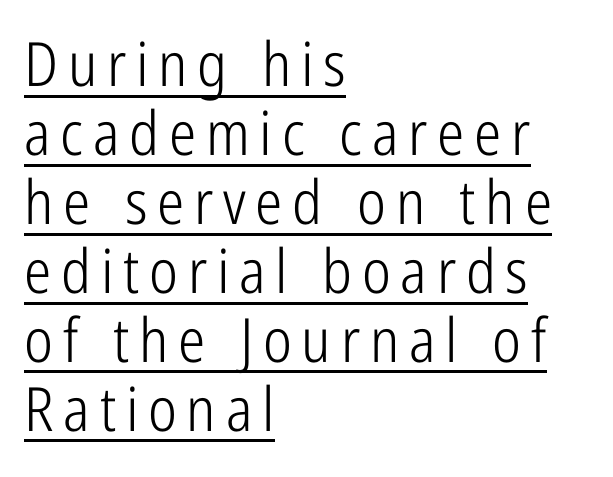
Q: Is the text bold? A: No.
Q: Is the text italic (slanted)? A: No, it is upright.
Q: Is the typeface a serif or a sans-serif typeface? A: Sans-serif.
Q: Is the text underlined? A: Yes.
Q: How is the paragraph aligned? A: Left-aligned.
Q: Is the spacing between lines tight, normal or loose? A: Tight.
Q: Width (condensed, normal, or wide)? A: Condensed.
Q: Stroke contrast? A: Low.
Q: x-height? A: Medium.
Q: Monospaced? A: No.
